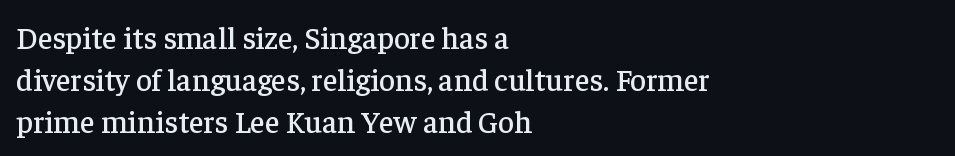
{"serif": "yes", "italic": "no", "width": "normal", "stroke_contrast": "low", "x_height": "medium", "monospaced": "no", "underline": "no", "align": "left", "line_spacing": "normal", "line_spacing_ratio": 1.35, "letter_spacing": "normal", "letter_spacing_em": 0.0, "glyph_px": 31}
